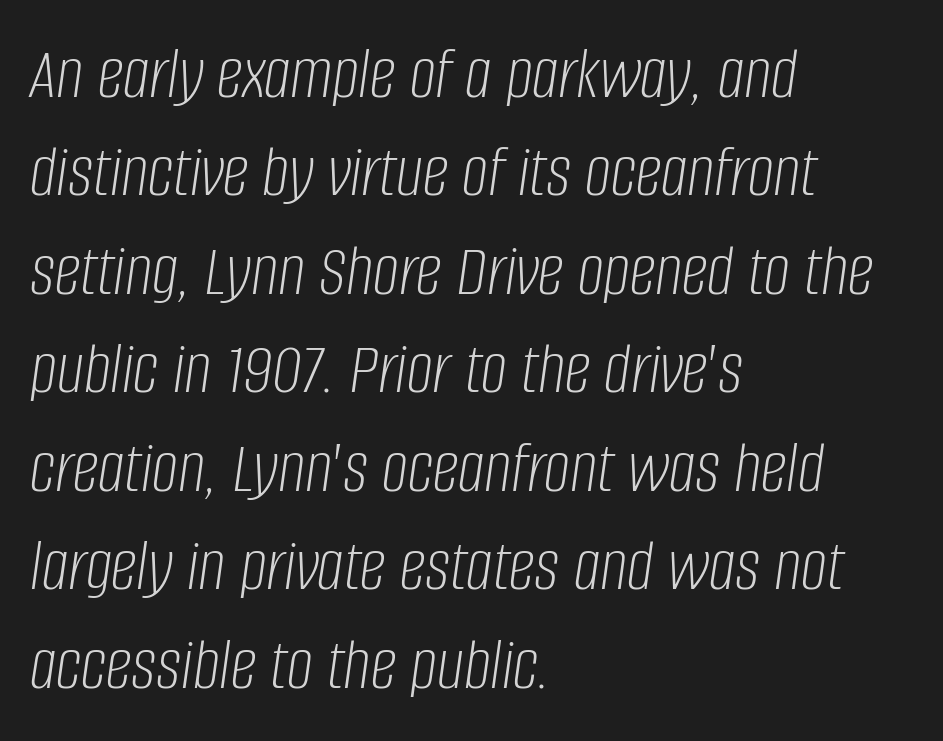
Q: Is the text bold? A: No.
Q: Is the text italic (slanted)? A: Yes, it leans right by about 8 degrees.
Q: Is the text underlined? A: No.
Q: How is the paragraph aligned? A: Left-aligned.
Q: Is the spacing between letters normal or unusually wide? A: Normal.
Q: Is the spacing between lines tight, normal or loose? A: Normal.
Q: Width (condensed, normal, or wide)? A: Condensed.
Q: Stroke contrast? A: Low.
Q: x-height? A: Large.
Q: Monospaced? A: No.
